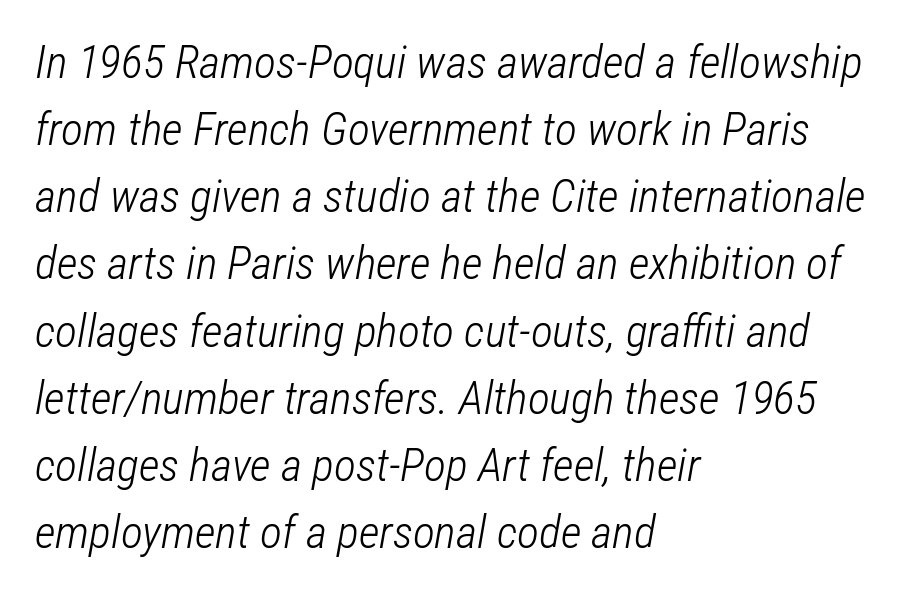
The image shows 46 px light, condensed type, italic (leaning right); set left-aligned, normal line spacing (1.46x), normal letter spacing, not underlined; low stroke contrast and a medium x-height.
